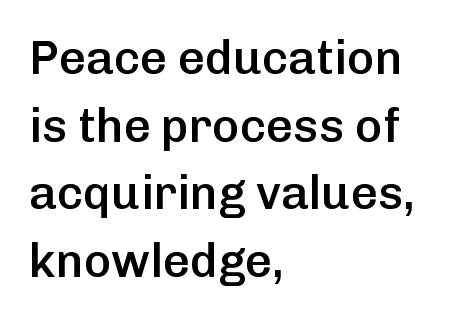
{"serif": "no", "italic": "no", "bold": "semi", "weight": "semibold", "width": "normal", "stroke_contrast": "low", "x_height": "medium", "monospaced": "no", "underline": "no", "align": "left", "line_spacing": "normal", "line_spacing_ratio": 1.44, "letter_spacing": "normal", "letter_spacing_em": 0.0, "glyph_px": 47}
